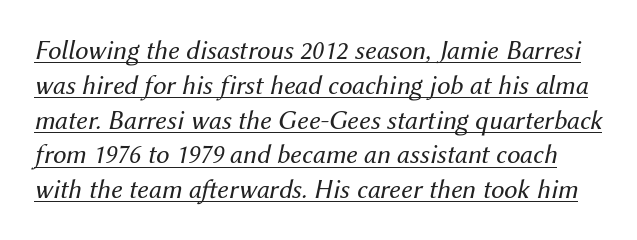
{"italic": "yes", "lean": "right", "slant_degrees": 12, "bold": "no", "underline": "yes", "line_spacing": "normal", "line_spacing_ratio": 1.29, "letter_spacing": "normal", "letter_spacing_em": 0.0, "glyph_px": 27}
